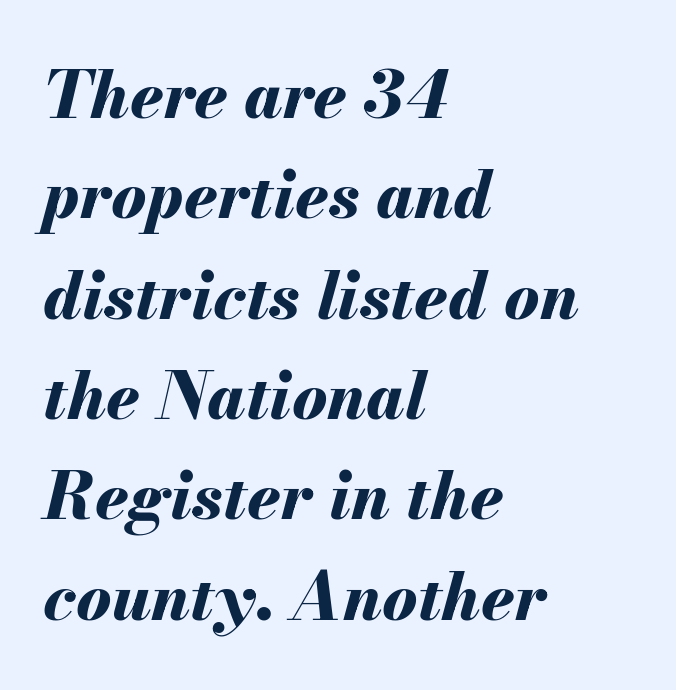
{"italic": "yes", "lean": "right", "slant_degrees": 13, "bold": "yes", "weight": "bold", "width": "normal", "stroke_contrast": "medium", "x_height": "small", "monospaced": "no", "underline": "no", "align": "left", "line_spacing": "normal", "line_spacing_ratio": 1.52, "letter_spacing": "normal", "letter_spacing_em": 0.0, "glyph_px": 66}
